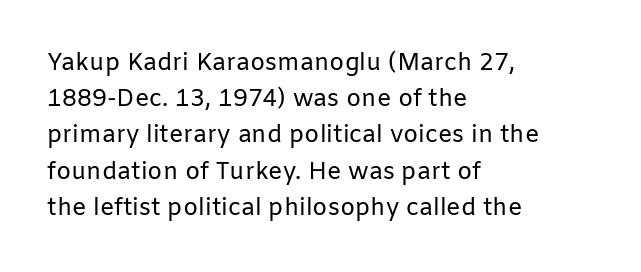
Q: Is the text bold? A: No.
Q: Is the text italic (slanted)? A: No, it is upright.
Q: Is the text underlined? A: No.
Q: How is the paragraph aligned? A: Left-aligned.
Q: Is the spacing between letters normal or unusually wide? A: Normal.
Q: Is the spacing between lines tight, normal or loose? A: Normal.
